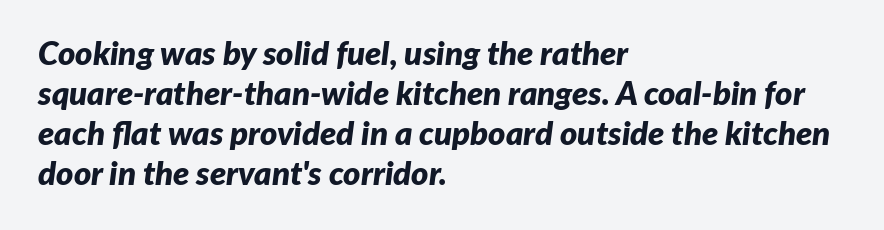
{"italic": "yes", "lean": "right", "slant_degrees": 7, "bold": "yes", "weight": "bold", "width": "normal", "stroke_contrast": "low", "x_height": "medium", "monospaced": "no", "underline": "no", "align": "left", "line_spacing_ratio": 1.21, "letter_spacing": "normal", "letter_spacing_em": 0.0, "glyph_px": 33}
